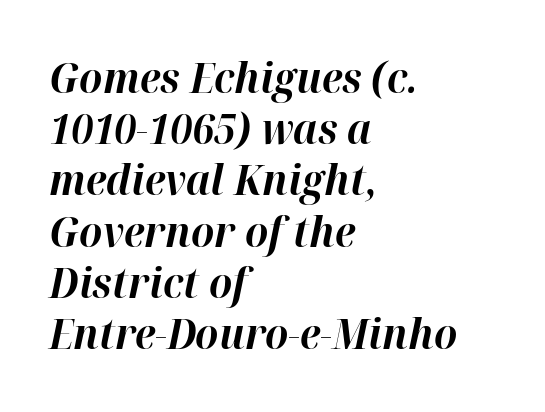
The typesetter chose a ragged-right arrangement here. Clear beneath every line of the passage. Spacing between characters is what you'd get straight out of the box. Proportional: the letters do not fall into vertical columns. The face used here has a pronounced slope to its letters. Notice how thick the strokes are: this is what a full bold looks like.
